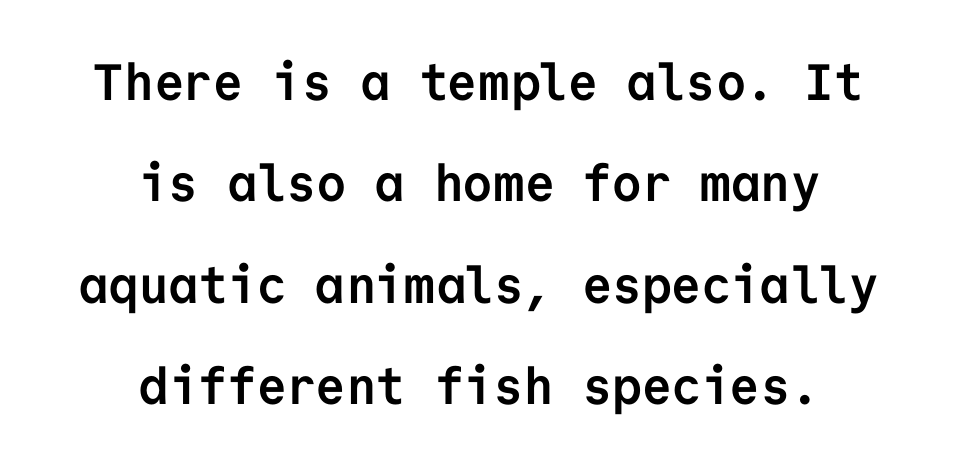
Q: Is the text bold? A: Yes.
Q: Is the text italic (slanted)? A: No, it is upright.
Q: Is the typeface a serif or a sans-serif typeface? A: Sans-serif.
Q: Is the text underlined? A: No.
Q: How is the paragraph aligned? A: Centered.
Q: Is the spacing between letters normal or unusually wide? A: Normal.
Q: Is the spacing between lines tight, normal or loose? A: Loose.
Q: Width (condensed, normal, or wide)? A: Normal.
Q: Stroke contrast? A: Low.
Q: x-height? A: Medium.
Q: Monospaced? A: Yes.
